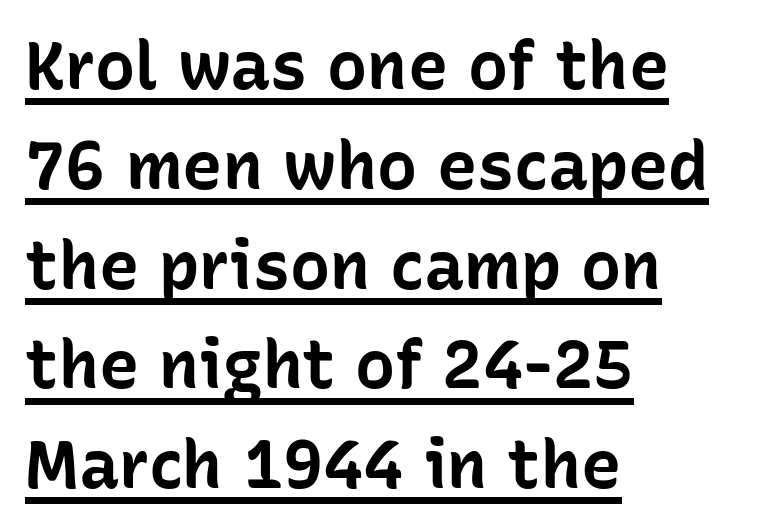
{"serif": "no", "italic": "no", "bold": "yes", "weight": "bold", "width": "normal", "stroke_contrast": "low", "x_height": "medium", "monospaced": "no", "underline": "yes", "align": "left", "line_spacing": "normal", "line_spacing_ratio": 1.49, "letter_spacing": "normal", "letter_spacing_em": 0.0, "glyph_px": 67}
